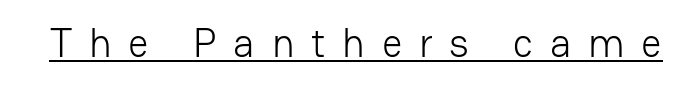
Q: Is the text bold? A: No.
Q: Is the text italic (slanted)? A: No, it is upright.
Q: Is the typeface a serif or a sans-serif typeface? A: Sans-serif.
Q: Is the text underlined? A: Yes.
Q: Is the spacing between letters normal or unusually wide? A: Unusually wide.
Q: Width (condensed, normal, or wide)? A: Normal.
Q: Stroke contrast? A: Low.
Q: x-height? A: Medium.
Q: Monospaced? A: No.
